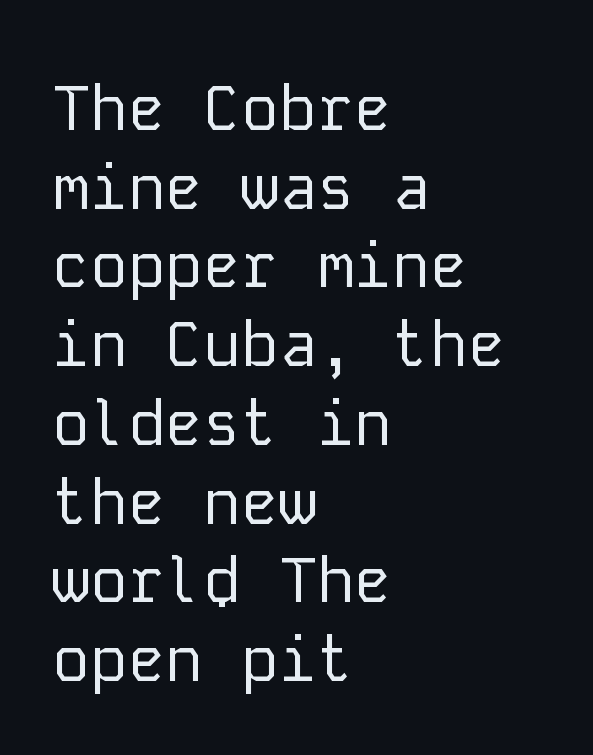
{"serif": "no", "italic": "no", "bold": "no", "weight": "regular", "width": "normal", "stroke_contrast": "low", "x_height": "medium", "monospaced": "yes", "underline": "no", "align": "left", "line_spacing": "normal", "line_spacing_ratio": 1.25, "letter_spacing": "normal", "letter_spacing_em": 0.0, "glyph_px": 63}
